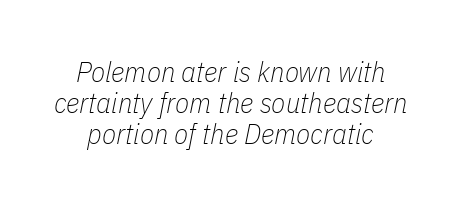
{"italic": "yes", "lean": "right", "slant_degrees": 11, "bold": "no", "weight": "thin", "width": "condensed", "stroke_contrast": "low", "x_height": "medium", "monospaced": "no", "underline": "no", "line_spacing": "tight", "line_spacing_ratio": 1.07, "letter_spacing": "normal", "letter_spacing_em": 0.0, "glyph_px": 29}
